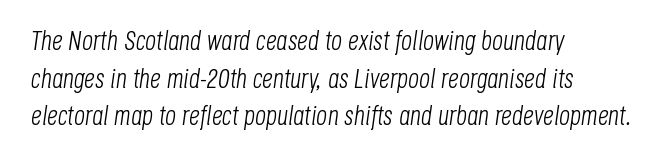
The foot of each line stays bare and open. Typeset ragged right — the left edge is the straight one. The font sits on the lighter half of the weight spectrum, regular included. The text carries the slant typical of an italic or oblique font. Each new line begins a customary step beneath the previous one.
